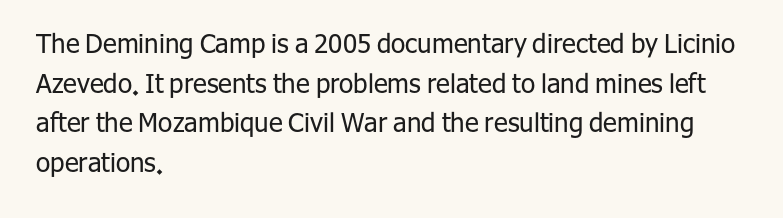
The image shows 26 px text type, upright; set left-aligned, normal line spacing (1.52x), normal letter spacing, not underlined.
